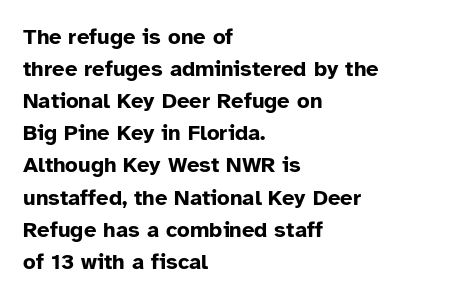
These lines were composed using upright roman letters. Bare-footed words on every line. The vertical gap from one line to the next is medium. Leftover space on each line is placed entirely after the last word. The line texture is even and compact thanks to regular tracking.
